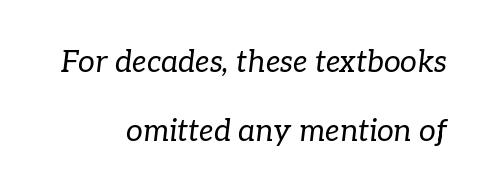
{"serif": "yes", "italic": "yes", "lean": "right", "slant_degrees": 7, "bold": "no", "weight": "regular", "width": "normal", "stroke_contrast": "low", "x_height": "medium", "monospaced": "no", "underline": "no", "align": "right", "line_spacing": "loose", "line_spacing_ratio": 2.3, "letter_spacing": "normal", "letter_spacing_em": 0.0, "glyph_px": 30}
